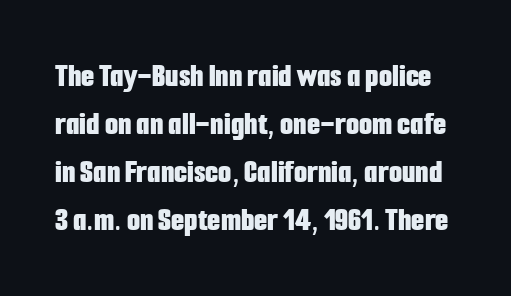
Leading: standard. The area under the type is left untouched. Between one letter and the next there's only the usual sliver of space. What kind of face is this? One without serifs — a sans.
